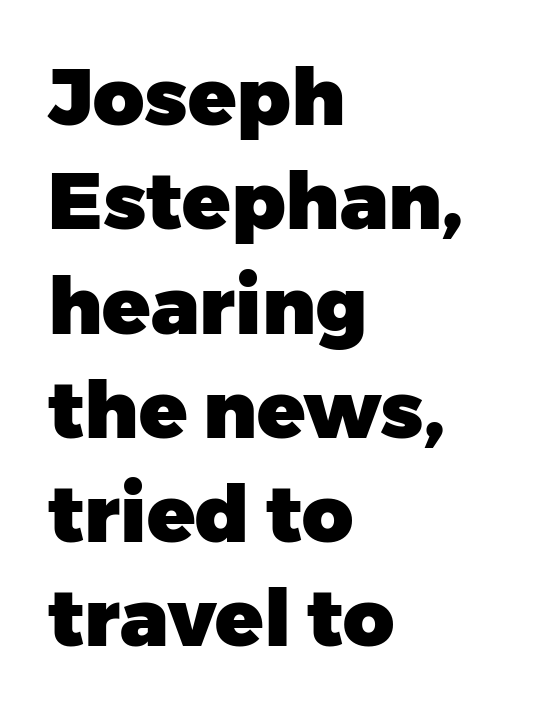
The image shows 79 px heavy sans-serif type, upright; set left-aligned, normal line spacing (1.32x), normal letter spacing, not underlined; low stroke contrast and a medium x-height.
